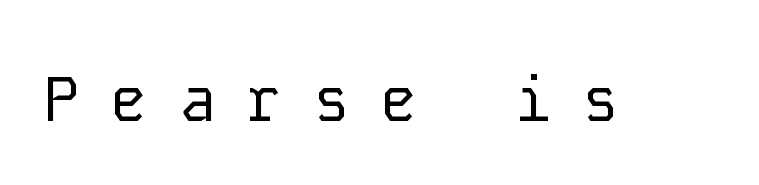
{"serif": "no", "italic": "no", "bold": "no", "weight": "regular", "width": "normal", "stroke_contrast": "low", "x_height": "medium", "monospaced": "yes", "underline": "no", "letter_spacing": "wide", "letter_spacing_em": 0.47, "glyph_px": 63}
